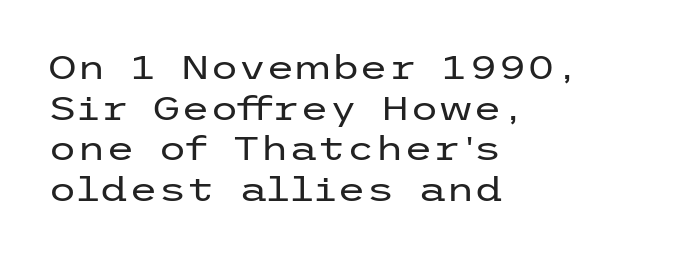
{"serif": "no", "italic": "no", "bold": "no", "weight": "regular", "width": "wide", "stroke_contrast": "low", "x_height": "medium", "underline": "no", "align": "left", "line_spacing_ratio": 1.23, "letter_spacing": "normal", "letter_spacing_em": 0.0, "glyph_px": 33}
